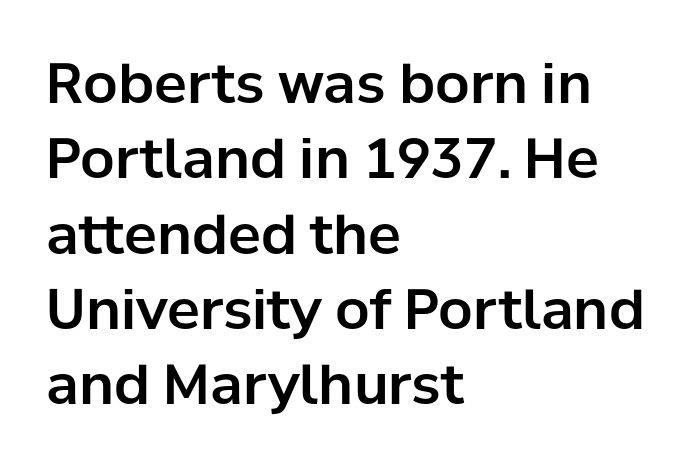
Is this a fixed-width face? No — the glyphs have proportional, varying widths. The gap between lines stays unmarked. Nobody touched the tracking dial on this one. The characters display no serif detailing; their extremities are plain. Every stem runs plumb, perpendicular to the baseline.
